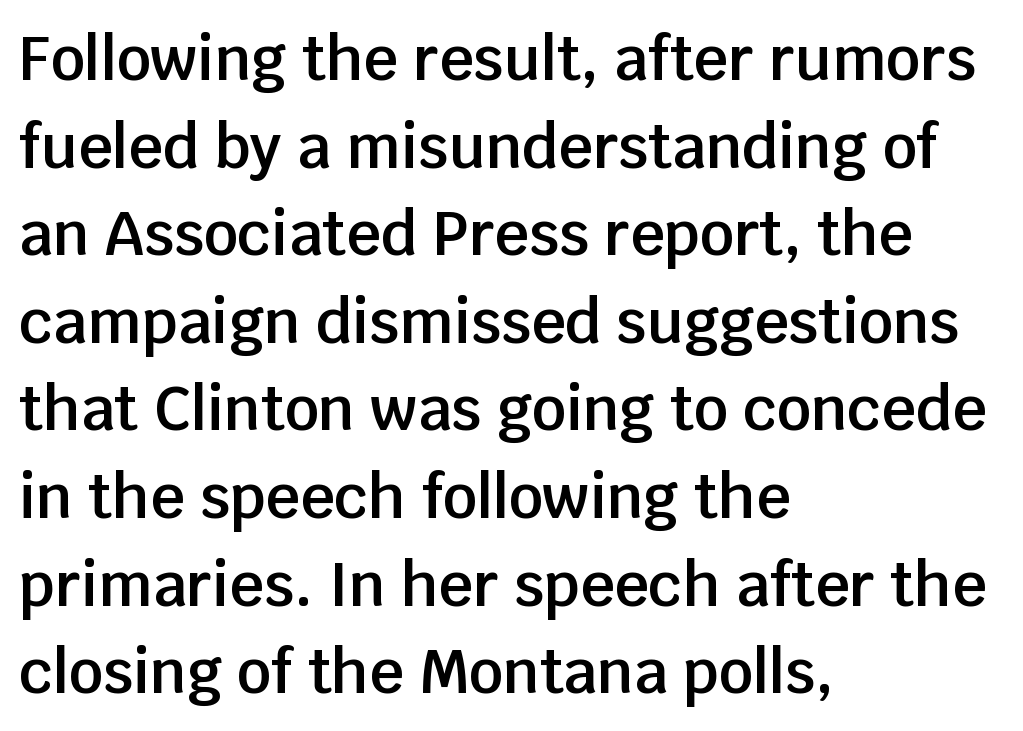
{"serif": "no", "italic": "no", "bold": "semi", "weight": "semibold", "width": "normal", "stroke_contrast": "low", "x_height": "large", "monospaced": "no", "underline": "no", "align": "left", "line_spacing": "normal", "line_spacing_ratio": 1.46, "letter_spacing": "normal", "letter_spacing_em": 0.0, "glyph_px": 60}
